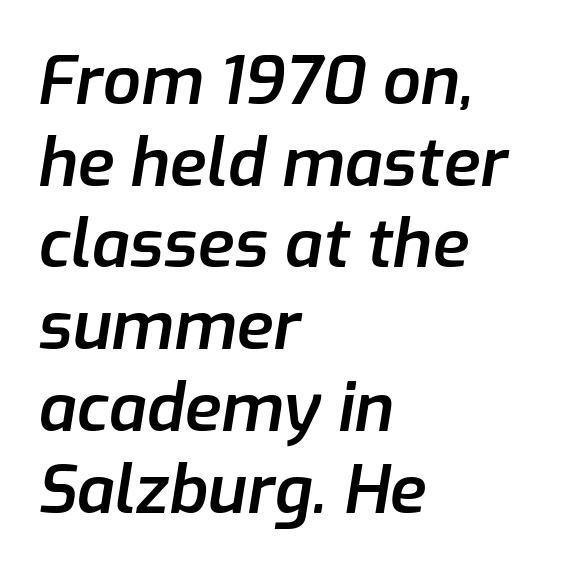
Q: Is the text bold? A: Semi-bold.
Q: Is the text italic (slanted)? A: Yes, it leans right by about 9 degrees.
Q: Is the text underlined? A: No.
Q: How is the paragraph aligned? A: Left-aligned.
Q: Is the spacing between letters normal or unusually wide? A: Normal.
Q: Width (condensed, normal, or wide)? A: Normal.
Q: Stroke contrast? A: Low.
Q: x-height? A: Medium.
Q: Monospaced? A: No.
